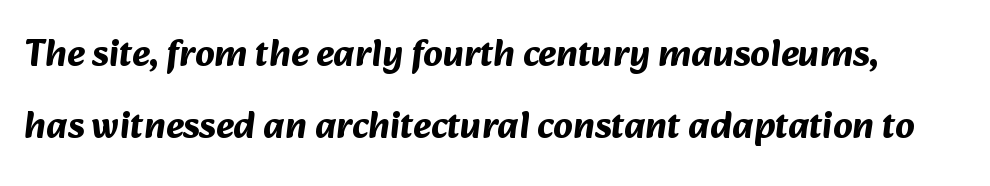
These lines are rendered in a variable-pitch font. Weight: bold. This sample uses plain, unmodified letter spacing. Descender tails drop into unmarked territory. This is sans-serif lettering, the kind often seen on screens and signage. Line spacing here is loose.
